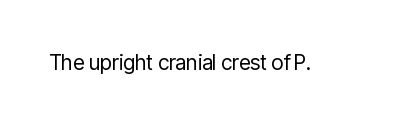
The image shows 21 px text type, upright; set normal letter spacing, not underlined.
